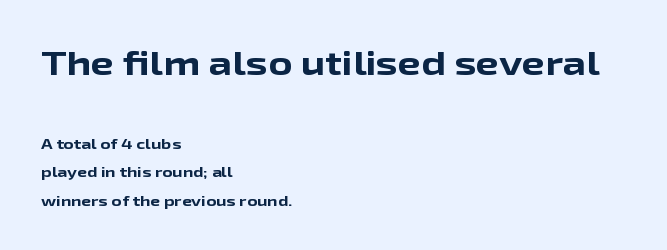
Summary of vertical rhythm: relaxed, with wide interline spacing. These lines keep a tight, regular rhythm from letter to letter. Is the lower block the larger one? No — the upper block carries the bigger type. All the whitespace from short lines collects on the right. Honestly, there is no underline to notice here at all. What kind of face is this? One without serifs — a sans.
